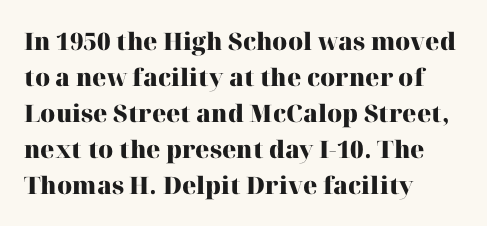
The image shows 24 px bold type, upright; set left-aligned, normal line spacing (1.5x), normal letter spacing, not underlined.
